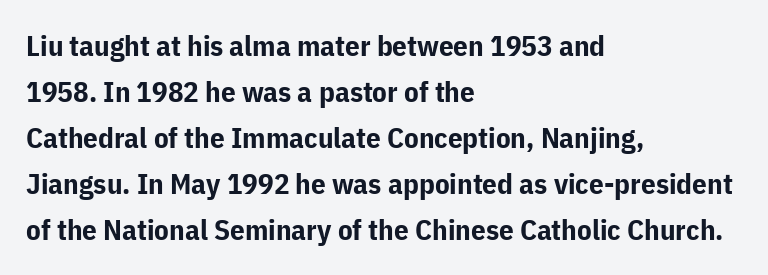
Do the characters align in a grid? No, the font is proportional. Does the type have serifs? No, each stem ends abruptly. Line beginnings align vertically; line endings do not. The letters stand upright; this is a roman face. Spacing between characters is what you'd get straight out of the box. The area under the type is left untouched.
